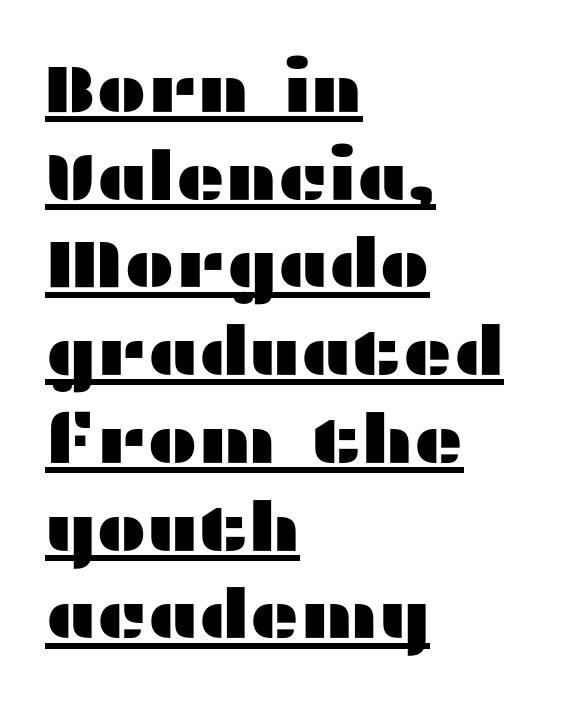
What kind of face is this? One without serifs — a sans. Successive baselines arrive at the customary interval. You could not count columns in this text — the font is proportionally spaced. Where is the straight margin? On the left. These characters rest on top of a visible drawn line.
